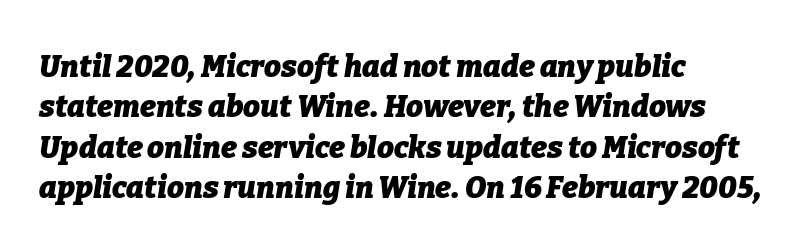
Each glyph is drawn with heavy, bold strokes. Check under the words: just untouched page. Alignment: flush left. These lines were composed using italics. You could not count columns in this text — the font is proportionally spaced. Honestly, the letter spacing is just normal — you wouldn't notice it.
